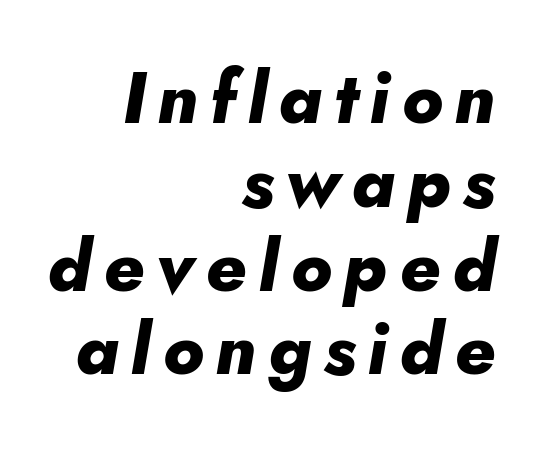
Q: Is the text bold? A: Yes.
Q: Is the text italic (slanted)? A: Yes, it leans right by about 10 degrees.
Q: Is the text underlined? A: No.
Q: How is the paragraph aligned? A: Right-aligned.
Q: Width (condensed, normal, or wide)? A: Normal.
Q: Stroke contrast? A: Low.
Q: x-height? A: Small.
Q: Monospaced? A: No.
